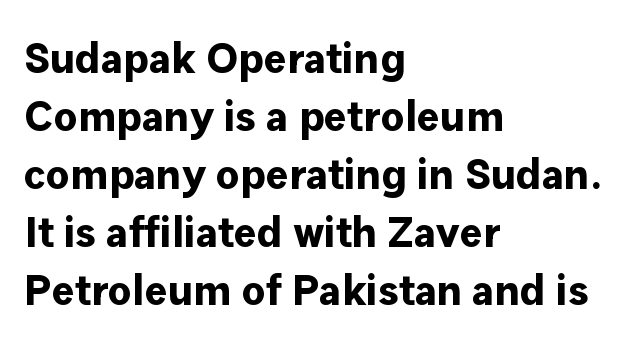
{"serif": "no", "italic": "no", "bold": "yes", "weight": "bold", "width": "normal", "stroke_contrast": "low", "x_height": "medium", "monospaced": "no", "underline": "no", "align": "left", "line_spacing": "normal", "line_spacing_ratio": 1.35, "letter_spacing": "normal", "letter_spacing_em": 0.0, "glyph_px": 43}
